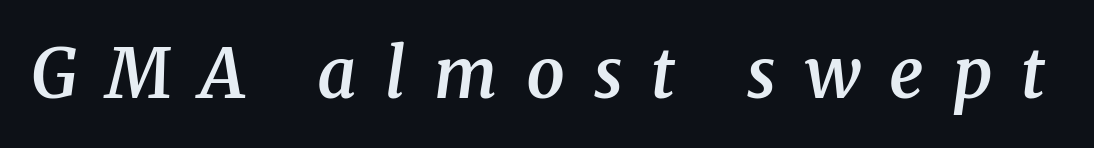
{"serif": "yes", "italic": "yes", "lean": "right", "slant_degrees": 8, "bold": "semi", "weight": "semibold", "width": "normal", "stroke_contrast": "medium", "x_height": "medium", "monospaced": "no", "underline": "no", "letter_spacing": "wide", "letter_spacing_em": 0.42, "glyph_px": 68}
